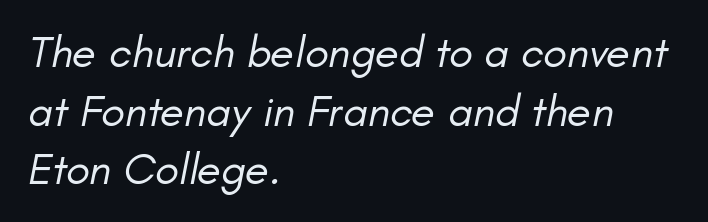
The lettering tilts uniformly, giving the passage an italic look. No extra ink here — the face is not bold. This sample has the flowing, uneven cadence of proportional lettering. Plain, unruled lines of type.
